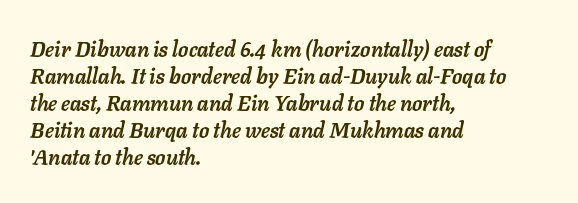
Vertical spacing — default. The typesetter chose a ragged-right arrangement here. Look at the stroke-to-counter ratio: heavy, a bold. A typesetter would call this zero additional tracking. The strip under each line holds only bare page.
